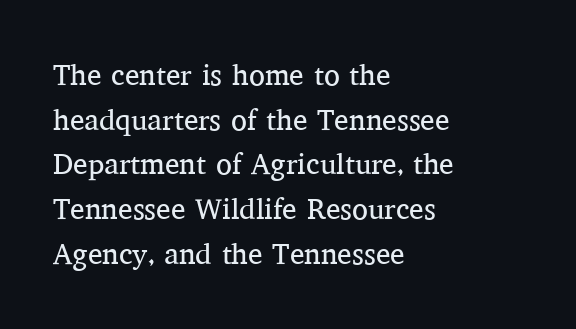
The image shows 29 px regular-weight serif type, upright; set left-aligned, normal line spacing (1.54x), normal letter spacing, not underlined; medium stroke contrast and a medium x-height.
